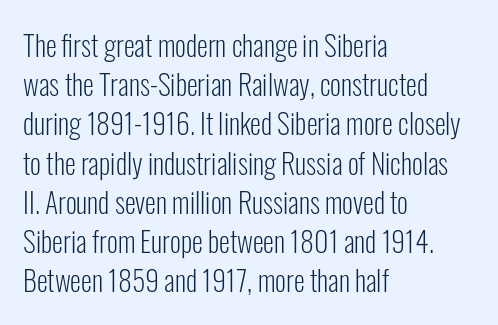
Q: Is the text bold? A: No.
Q: Is the text italic (slanted)? A: No, it is upright.
Q: Is the typeface a serif or a sans-serif typeface? A: Sans-serif.
Q: Is the text underlined? A: No.
Q: How is the paragraph aligned? A: Left-aligned.
Q: Is the spacing between letters normal or unusually wide? A: Normal.
Q: Is the spacing between lines tight, normal or loose? A: Normal.
Q: Width (condensed, normal, or wide)? A: Condensed.
Q: Stroke contrast? A: Low.
Q: x-height? A: Medium.
Q: Monospaced? A: No.
